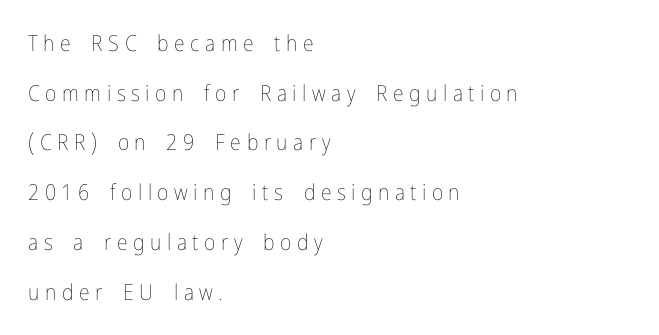
The image shows 22 px text type, upright; set left-aligned, loose line spacing (2.26x), unusually wide letter spacing (+0.25 em), not underlined.
